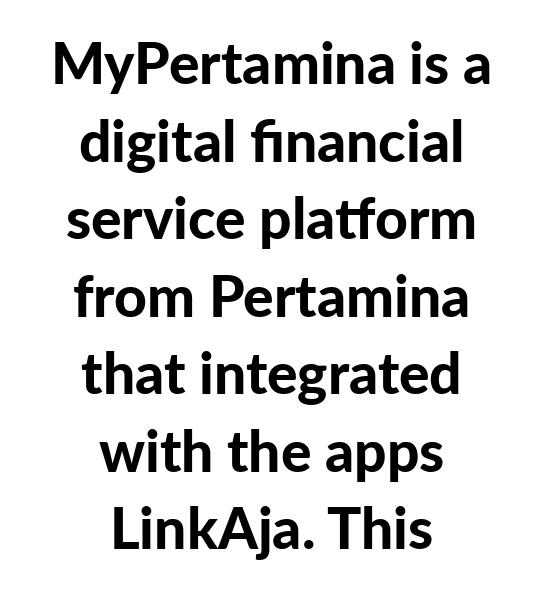
The image shows 57 px bold sans-serif type, upright; set centered, normal line spacing (1.36x), normal letter spacing, not underlined; low stroke contrast and a medium x-height.
